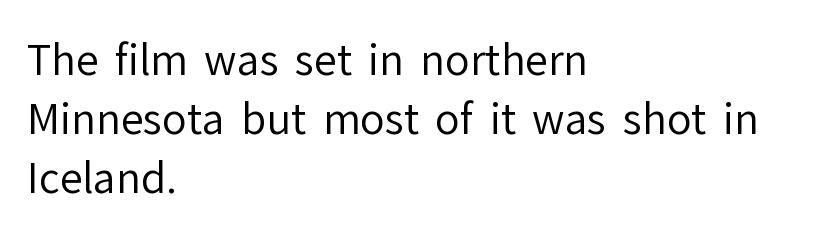
Q: Is the text bold? A: No.
Q: Is the text italic (slanted)? A: No, it is upright.
Q: Is the typeface a serif or a sans-serif typeface? A: Sans-serif.
Q: Is the text underlined? A: No.
Q: How is the paragraph aligned? A: Left-aligned.
Q: Is the spacing between letters normal or unusually wide? A: Normal.
Q: Is the spacing between lines tight, normal or loose? A: Normal.
Q: Width (condensed, normal, or wide)? A: Normal.
Q: Stroke contrast? A: Low.
Q: x-height? A: Medium.
Q: Monospaced? A: No.
